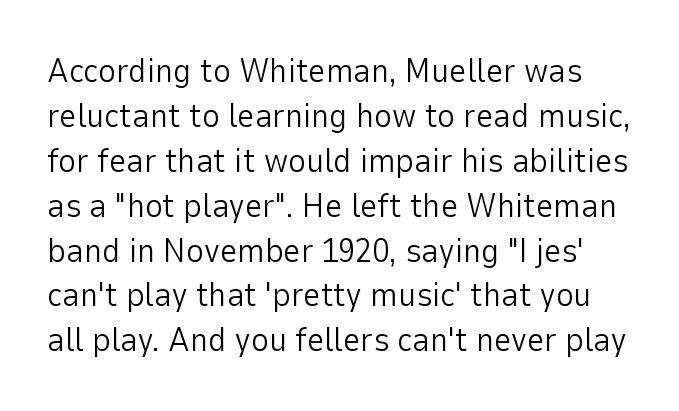
{"serif": "no", "italic": "no", "bold": "no", "weight": "light", "width": "normal", "stroke_contrast": "low", "x_height": "medium", "monospaced": "no", "underline": "no", "line_spacing": "normal", "line_spacing_ratio": 1.32, "letter_spacing": "normal", "letter_spacing_em": 0.0, "glyph_px": 34}
